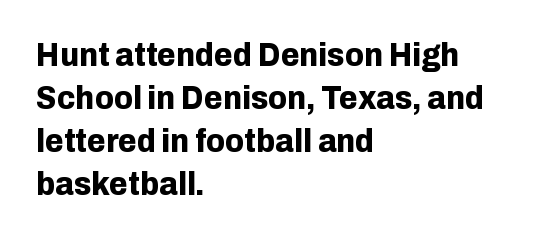
{"serif": "no", "italic": "no", "bold": "yes", "weight": "bold", "width": "normal", "stroke_contrast": "low", "x_height": "medium", "monospaced": "no", "underline": "no", "align": "left", "line_spacing": "normal", "line_spacing_ratio": 1.26, "letter_spacing": "normal", "letter_spacing_em": 0.0, "glyph_px": 34}
